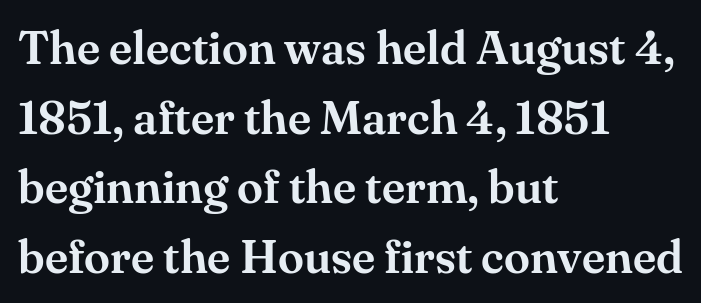
The image shows 47 px serif type, upright; set left-aligned, normal line spacing (1.48x), normal letter spacing, not underlined; medium stroke contrast and a small x-height.
